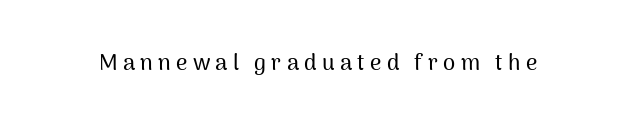
Q: Is the text italic (slanted)? A: No, it is upright.
Q: Is the text underlined? A: No.
Q: Is the spacing between letters normal or unusually wide? A: Unusually wide.
